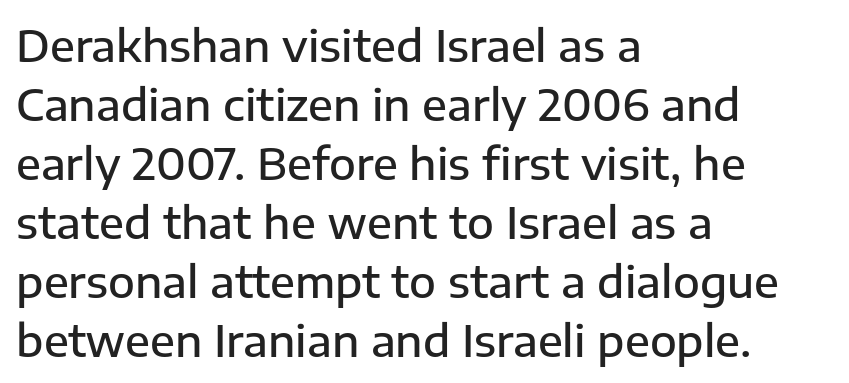
The image shows 44 px semibold sans-serif type, upright; set left-aligned, normal line spacing (1.34x), normal letter spacing, not underlined; low stroke contrast and a medium x-height.
